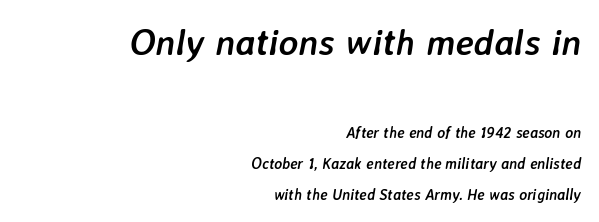
Q: Is the text bold? A: Yes.
Q: Is the text italic (slanted)? A: Yes, it leans right by about 7 degrees.
Q: Is the text underlined? A: No.
Q: How is the paragraph aligned? A: Right-aligned.
Q: Is the spacing between letters normal or unusually wide? A: Normal.
Q: Is the spacing between lines tight, normal or loose? A: Loose.
Q: Which block of text is set in a larger size, the first (top) or the second (bottom)? A: The first (top) one.
Q: Width (condensed, normal, or wide)? A: Normal.
Q: Stroke contrast? A: Low.
Q: x-height? A: Medium.
Q: Monospaced? A: No.
